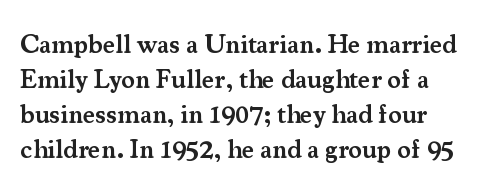
The image shows 26 px text type, upright; set normal line spacing (1.35x), normal letter spacing, not underlined.
